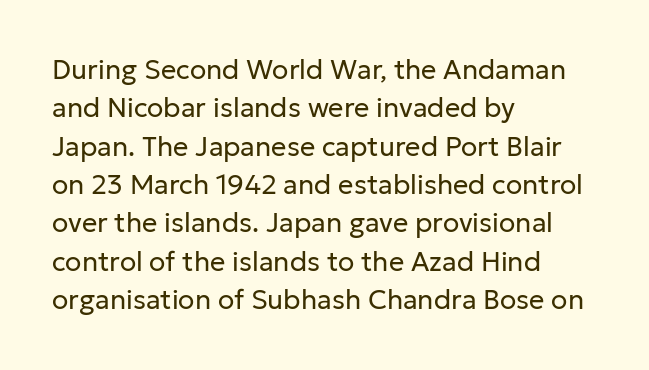
The image shows 27 px text type, upright; set left-aligned, normal line spacing (1.42x), normal letter spacing, not underlined.
